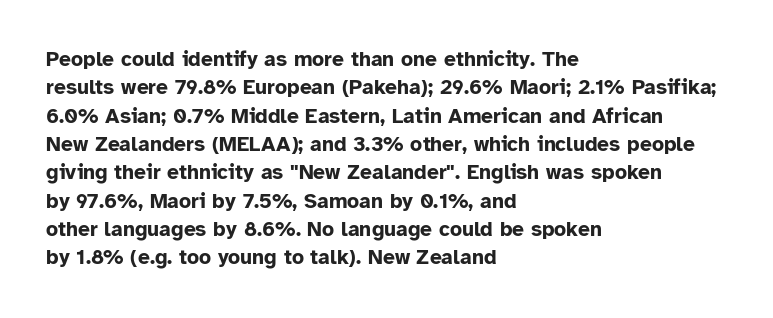
The image shows 21 px bold type, upright; set left-aligned, normal line spacing (1.35x), normal letter spacing, not underlined.
